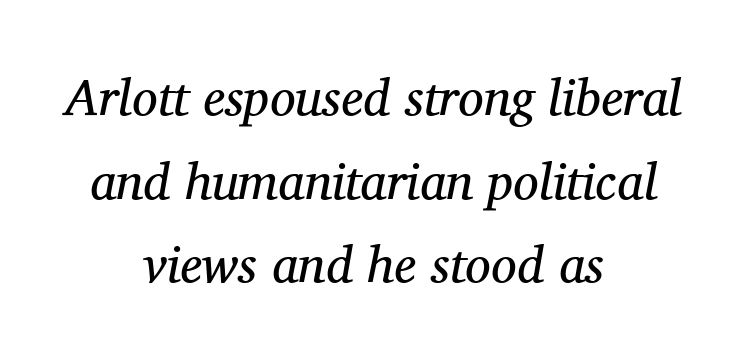
Q: Is the text bold? A: No.
Q: Is the text italic (slanted)? A: Yes, it leans right by about 11 degrees.
Q: Is the typeface a serif or a sans-serif typeface? A: Serif.
Q: Is the text underlined? A: No.
Q: How is the paragraph aligned? A: Centered.
Q: Is the spacing between letters normal or unusually wide? A: Normal.
Q: Is the spacing between lines tight, normal or loose? A: Normal.
Q: Width (condensed, normal, or wide)? A: Normal.
Q: Stroke contrast? A: Medium.
Q: x-height? A: Medium.
Q: Monospaced? A: No.
